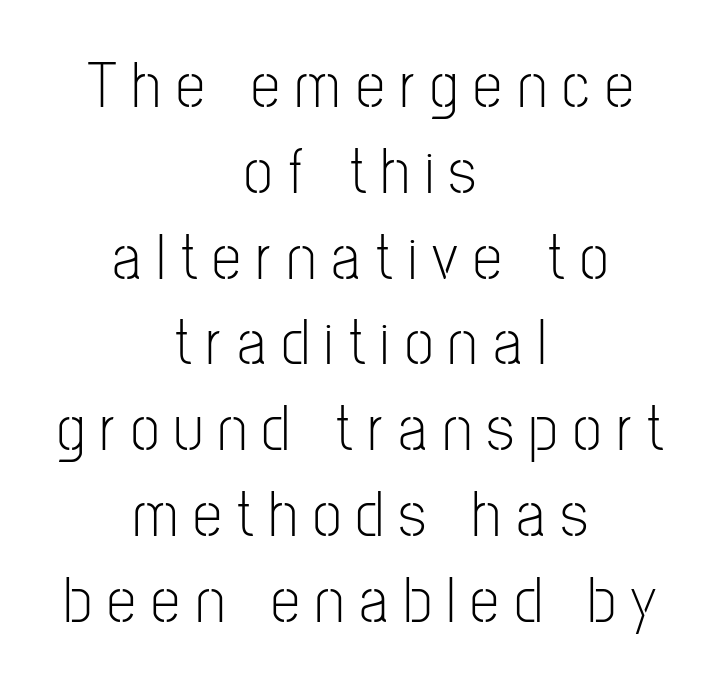
Q: Is the text bold? A: No.
Q: Is the text italic (slanted)? A: No, it is upright.
Q: Is the typeface a serif or a sans-serif typeface? A: Sans-serif.
Q: Is the text underlined? A: No.
Q: How is the paragraph aligned? A: Centered.
Q: Is the spacing between letters normal or unusually wide? A: Unusually wide.
Q: Is the spacing between lines tight, normal or loose? A: Normal.
Q: Width (condensed, normal, or wide)? A: Condensed.
Q: Stroke contrast? A: Low.
Q: x-height? A: Medium.
Q: Monospaced? A: No.
